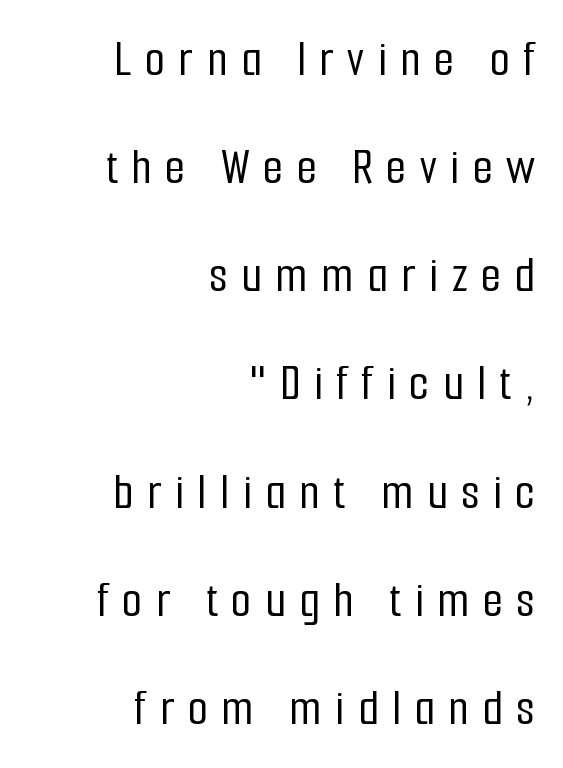
Which margin do the lines hug? The right one — the left edge is uneven. Airy leading. The letters stand upright; this is a roman face. Regarding serifs, this sample does without them.
